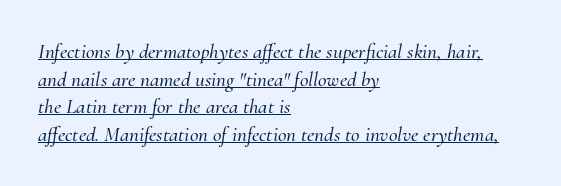
The glyphs look as if they've been sheared to an angle. The sample's only ornament is a line tracing under the words. Line starts are locked; line ends wander. Compared with typical body copy, the letter spacing here is the same. Honestly, the row spacing looks completely unremarkable.
